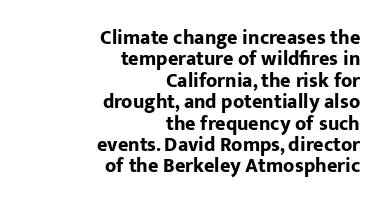
{"italic": "no", "bold": "yes", "underline": "no", "align": "right", "line_spacing": "tight", "line_spacing_ratio": 1.07, "letter_spacing": "normal", "letter_spacing_em": 0.0, "glyph_px": 20}
